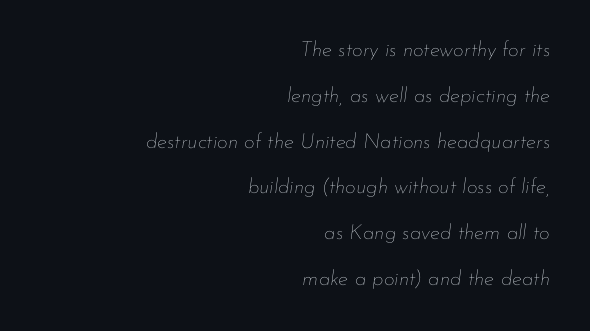
Notice how the passage keeps a crisp vertical edge on the right only. Between one letter and the next there's only the usual sliver of space. The lettering tilts uniformly, giving the passage an italic look. Notice the wide empty band between every row — that's loose leading. Glance below the letters and you will spot only blank space.
